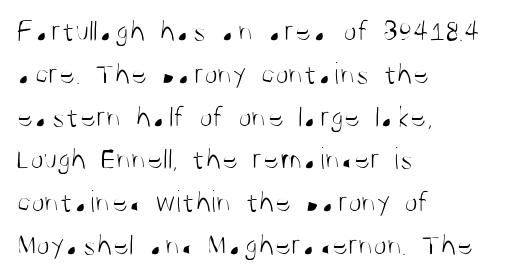
The face used here is proportionally spaced, like ordinary book or web type. Unlike a traditional serif, this face leaves its strokes unadorned. You can tell it's not italic because the verticals are truly vertical. Tracking here is standard; glyphs follow each other at the usual distance. Anything drawn beneath the words? Only blank space.
